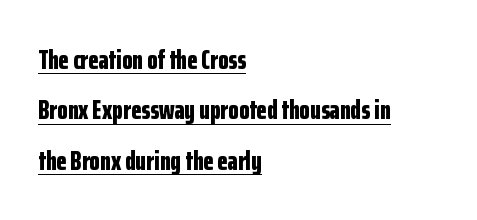
Left-aligned paragraph, ragged on the right. Strokes here are thick enough to call this a true bold. Does extra space separate the letters? No, they use regular spacing. Unlike italic type, these characters show no tilt at all.
